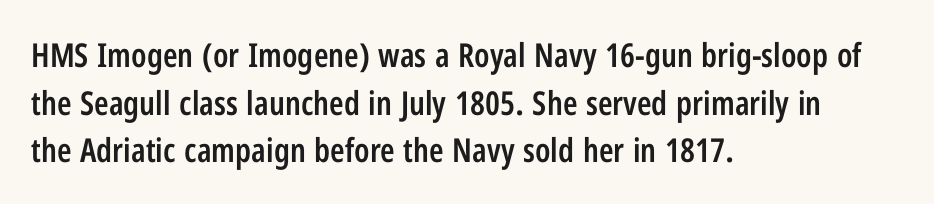
The image shows 33 px semibold, condensed sans-serif type, upright; set left-aligned, normal line spacing (1.44x), normal letter spacing, not underlined; low stroke contrast and a medium x-height.
